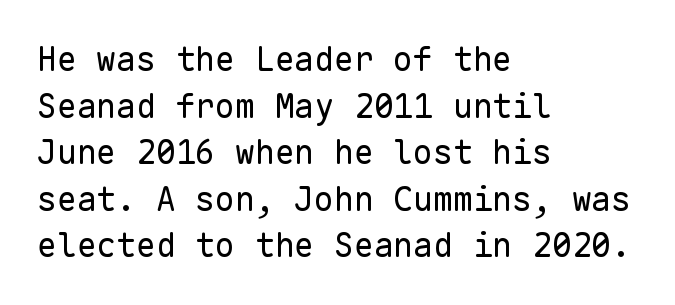
{"serif": "no", "italic": "no", "bold": "no", "weight": "regular", "width": "normal", "stroke_contrast": "low", "x_height": "medium", "monospaced": "yes", "underline": "no", "align": "left", "line_spacing": "normal", "line_spacing_ratio": 1.41, "letter_spacing": "normal", "letter_spacing_em": 0.0, "glyph_px": 33}
